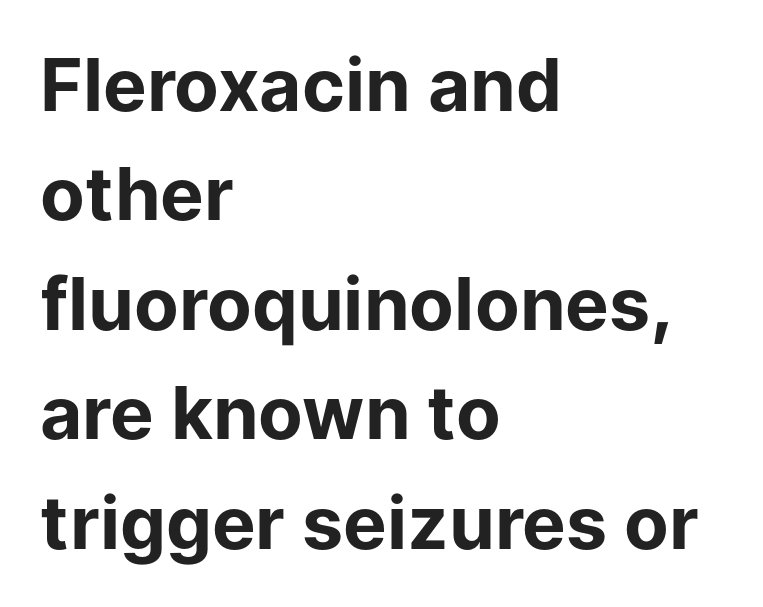
Q: Is the text bold? A: Yes.
Q: Is the text italic (slanted)? A: No, it is upright.
Q: Is the typeface a serif or a sans-serif typeface? A: Sans-serif.
Q: Is the text underlined? A: No.
Q: How is the paragraph aligned? A: Left-aligned.
Q: Is the spacing between letters normal or unusually wide? A: Normal.
Q: Is the spacing between lines tight, normal or loose? A: Normal.
Q: Width (condensed, normal, or wide)? A: Normal.
Q: Stroke contrast? A: Low.
Q: x-height? A: Medium.
Q: Monospaced? A: No.
